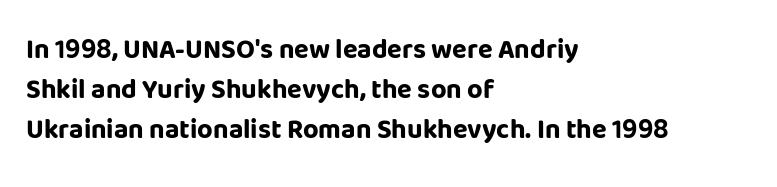
A student would call this left alignment; a typographer would say flush left, rag right. Lines of text with bare space underneath. Does the weight exceed regular? Yes, all the way to bold. Posture: vertical. The rows are spaced the way most documents space them. In terms of letterspacing, this is plain default setting.
